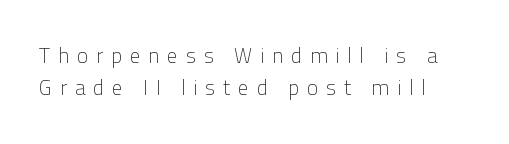
{"italic": "no", "bold": "no", "underline": "no", "align": "left", "line_spacing": "normal", "line_spacing_ratio": 1.53, "letter_spacing": "wide", "letter_spacing_em": 0.38, "glyph_px": 21}
